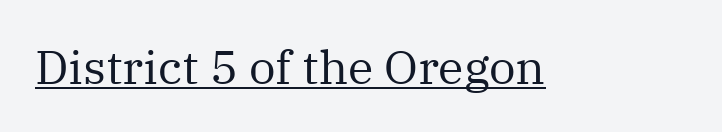
Proportional: the letters do not fall into vertical columns. The rendering keeps characters at their native spacing. The typeface has the unassuming heft of standard copy or less. The typeface chosen for these lines features serifs.
